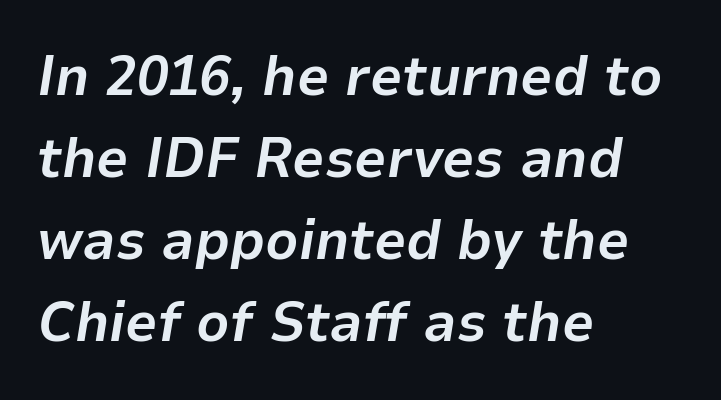
Bold? Absolutely — the strokes are thick and heavy. Standard letterfit; no display-style spreading of the glyphs. The face used here has a pronounced slope to its letters. Lines of text with bare space underneath. Looks like regular typesetting: each glyph gets only the width it needs. Vertical spacing — default.
